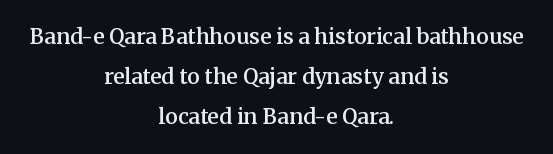
The image shows 21 px text type, upright; set centered, loose line spacing (1.91x), normal letter spacing, not underlined.
